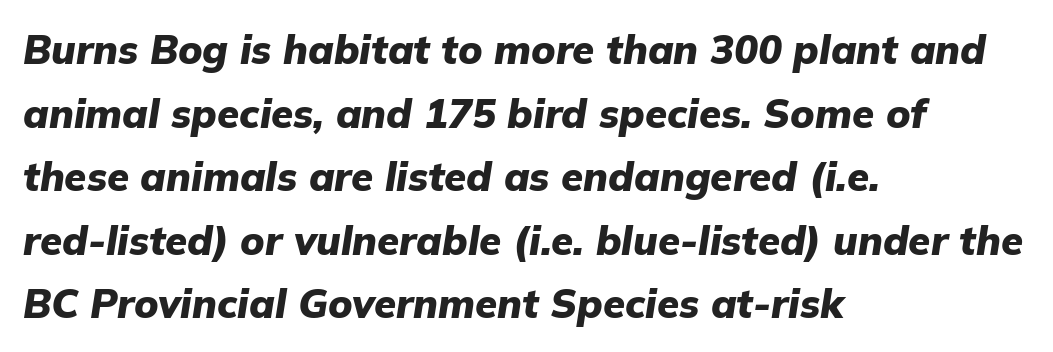
Q: Is the text bold? A: Yes.
Q: Is the text italic (slanted)? A: Yes, it leans right by about 9 degrees.
Q: Is the text underlined? A: No.
Q: How is the paragraph aligned? A: Left-aligned.
Q: Is the spacing between letters normal or unusually wide? A: Normal.
Q: Is the spacing between lines tight, normal or loose? A: Normal.
Q: Width (condensed, normal, or wide)? A: Normal.
Q: Stroke contrast? A: Low.
Q: x-height? A: Medium.
Q: Monospaced? A: No.
